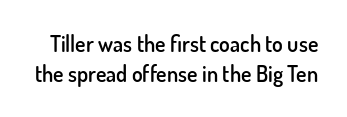
Q: Is the text bold? A: Semi-bold.
Q: Is the text italic (slanted)? A: No, it is upright.
Q: Is the text underlined? A: No.
Q: Is the spacing between letters normal or unusually wide? A: Normal.
Q: Is the spacing between lines tight, normal or loose? A: Normal.
